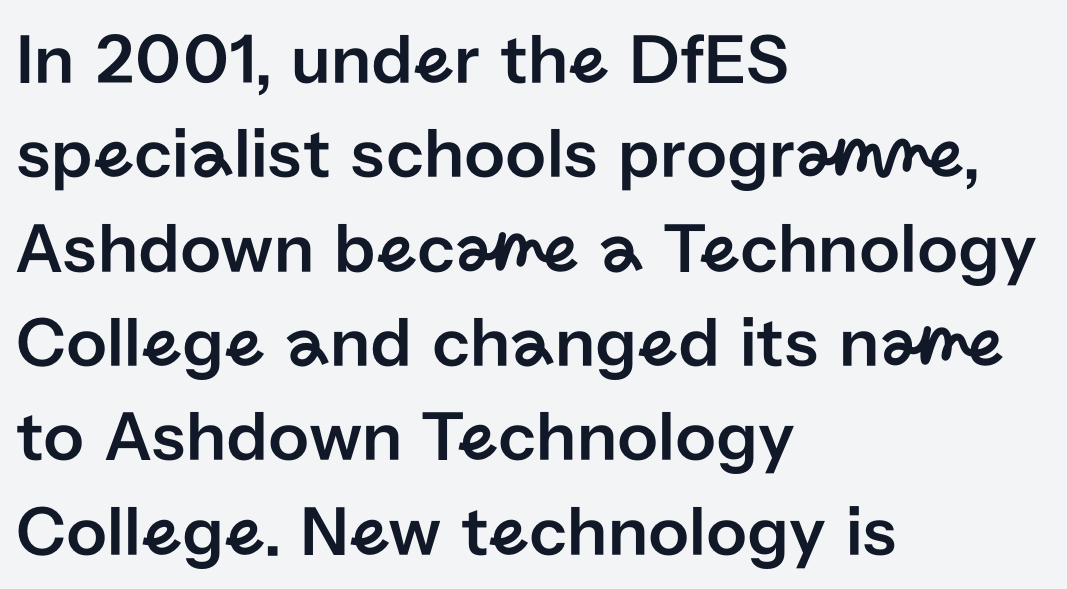
The image shows 72 px sans-serif type, upright; set left-aligned, normal line spacing (1.31x), normal letter spacing, not underlined; low stroke contrast and a medium x-height.
